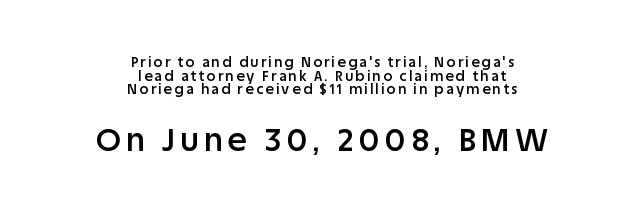
Q: Is the text bold? A: Semi-bold.
Q: Is the text italic (slanted)? A: No, it is upright.
Q: Is the typeface a serif or a sans-serif typeface? A: Sans-serif.
Q: Is the text underlined? A: No.
Q: How is the paragraph aligned? A: Centered.
Q: Is the spacing between lines tight, normal or loose? A: Tight.
Q: Which block of text is set in a larger size, the first (top) or the second (bottom)? A: The second (bottom) one.
Q: Width (condensed, normal, or wide)? A: Normal.
Q: Stroke contrast? A: Low.
Q: x-height? A: Large.
Q: Monospaced? A: No.
